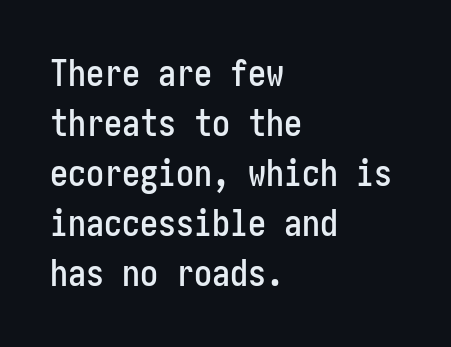
{"serif": "no", "italic": "no", "width": "condensed", "stroke_contrast": "low", "x_height": "medium", "underline": "no", "align": "left", "line_spacing": "normal", "line_spacing_ratio": 1.39, "letter_spacing": "normal", "letter_spacing_em": 0.0, "glyph_px": 36}
